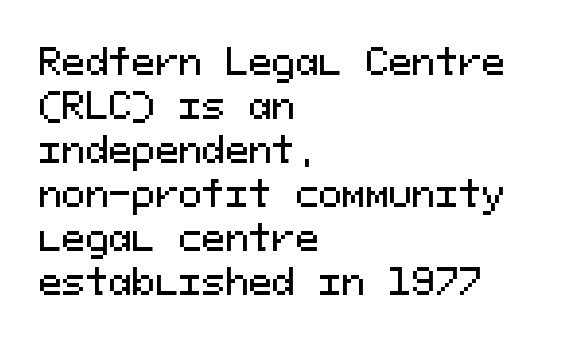
{"serif": "no", "italic": "no", "width": "normal", "stroke_contrast": "medium", "x_height": "medium", "monospaced": "yes", "underline": "no", "align": "left", "line_spacing": "normal", "line_spacing_ratio": 1.26, "letter_spacing": "normal", "letter_spacing_em": 0.0, "glyph_px": 35}
